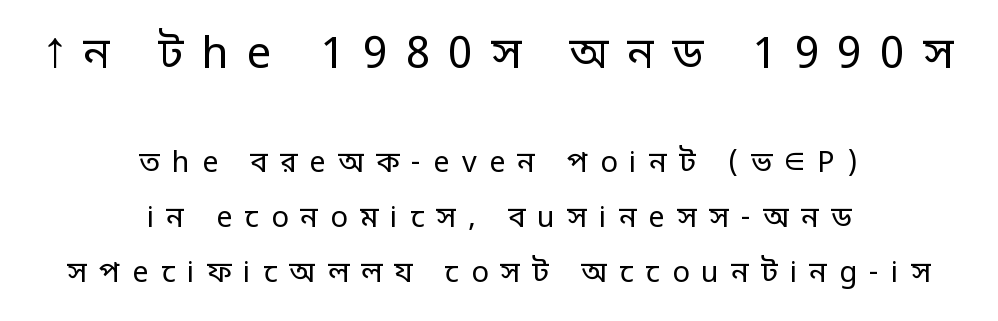
Q: Is the text bold? A: No.
Q: Is the text italic (slanted)? A: No, it is upright.
Q: Is the typeface a serif or a sans-serif typeface? A: Sans-serif.
Q: Is the text underlined? A: No.
Q: How is the paragraph aligned? A: Centered.
Q: Is the spacing between letters normal or unusually wide? A: Unusually wide.
Q: Which block of text is set in a larger size, the first (top) or the second (bottom)? A: The first (top) one.
Q: Width (condensed, normal, or wide)? A: Normal.
Q: Stroke contrast? A: Low.
Q: x-height? A: Large.
Q: Monospaced? A: No.
